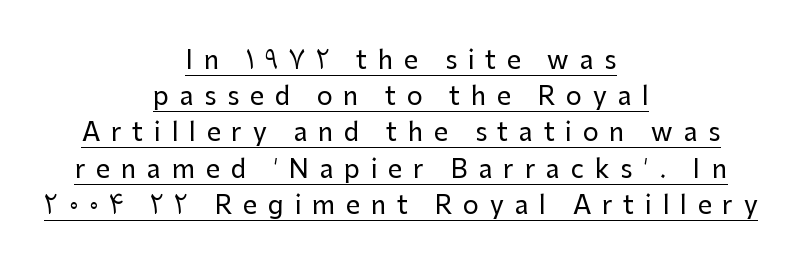
{"italic": "no", "underline": "yes", "align": "center", "line_spacing": "normal", "line_spacing_ratio": 1.45, "letter_spacing": "wide", "letter_spacing_em": 0.43, "glyph_px": 25}
